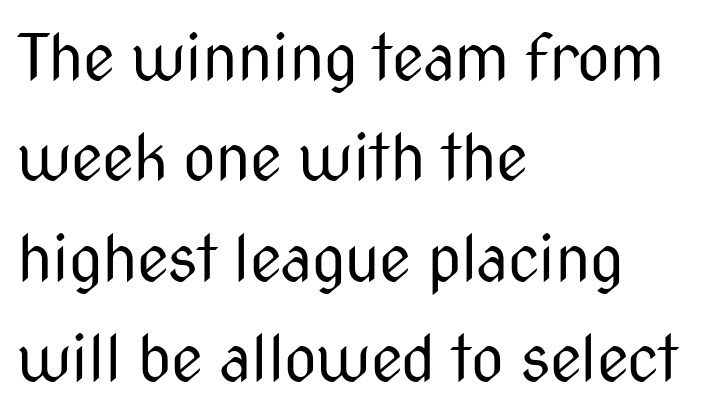
The image shows 64 px regular-weight, condensed sans-serif type, upright; set left-aligned, normal line spacing (1.57x), normal letter spacing, not underlined; medium stroke contrast and a medium x-height.
